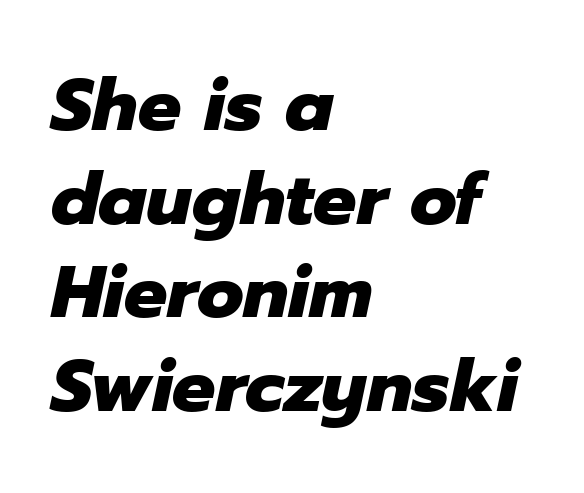
Q: Is the text bold? A: Yes.
Q: Is the text italic (slanted)? A: Yes, it leans right by about 12 degrees.
Q: Is the text underlined? A: No.
Q: How is the paragraph aligned? A: Left-aligned.
Q: Is the spacing between letters normal or unusually wide? A: Normal.
Q: Is the spacing between lines tight, normal or loose? A: Normal.
Q: Width (condensed, normal, or wide)? A: Normal.
Q: Stroke contrast? A: Low.
Q: x-height? A: Medium.
Q: Monospaced? A: No.
